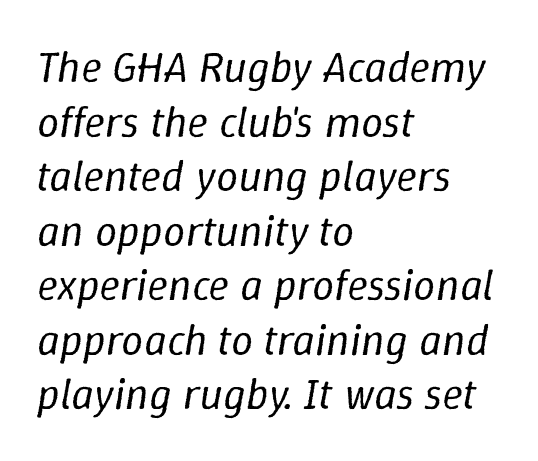
The image shows 44 px regular-weight type, italic (leaning right); set left-aligned, line spacing 1.24x, normal letter spacing, not underlined; low stroke contrast and a medium x-height.
